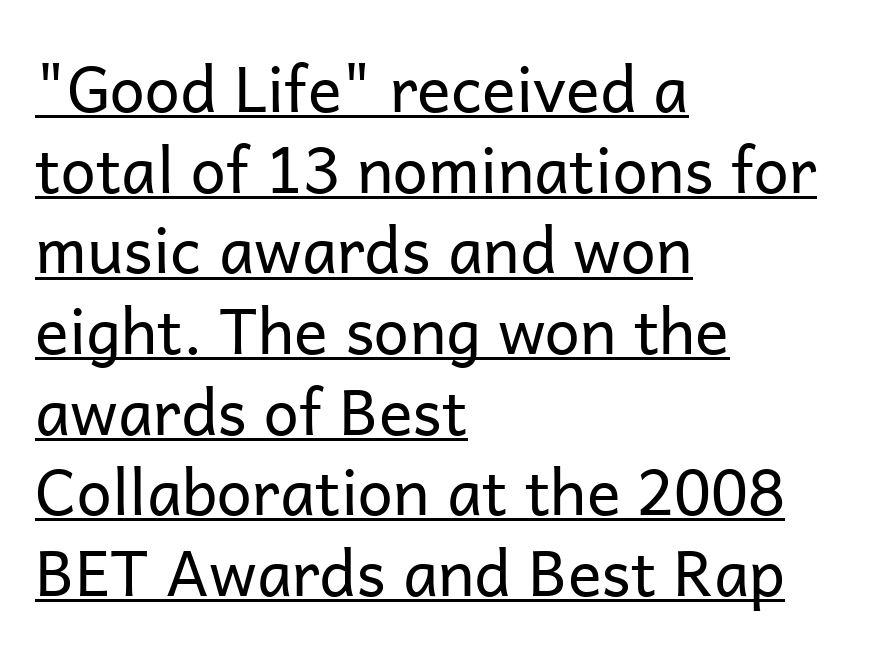
The image shows 63 px regular-weight sans-serif type, upright; set left-aligned, normal line spacing (1.28x), normal letter spacing, underlined; low stroke contrast and a medium x-height.
